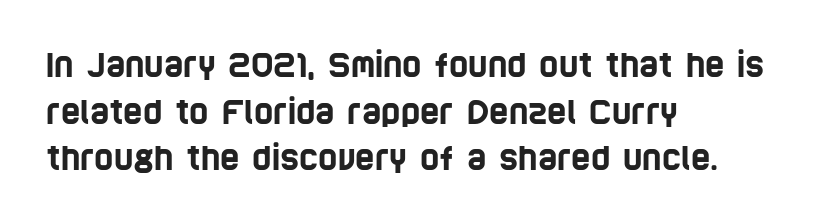
Unlike a traditional serif, this face leaves its strokes unadorned. Evenly set lines give the paragraph a standard silhouette. Left-aligned paragraph, ragged on the right. Bare-footed words on every line. Spacing verdict: proportional, widths tailored to each character.
